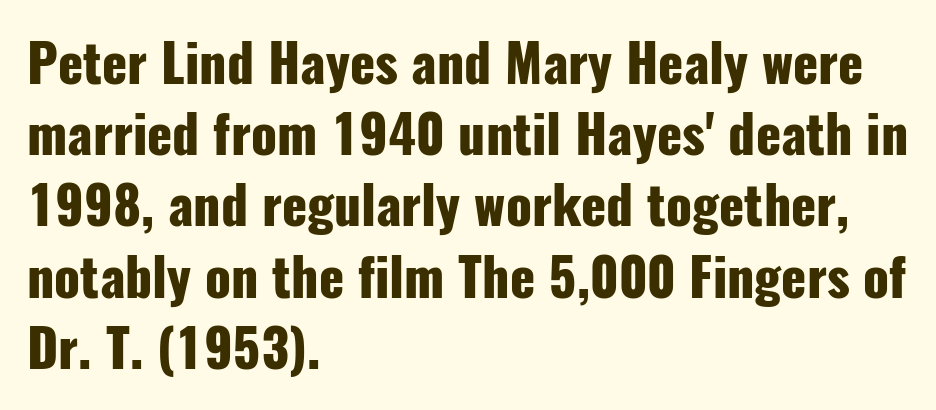
The words here are not underlined. Left-aligned paragraph, ragged on the right. You could not count columns in this text — the font is proportionally spaced. A full-strength bold gives these letters their thick strokes. The vertical gap from one line to the next is medium.
